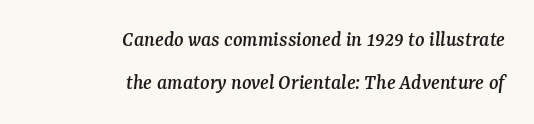
{"italic": "yes", "lean": "right", "slant_degrees": 7, "underline": "no", "align": "right", "line_spacing": "loose", "line_spacing_ratio": 1.94, "letter_spacing": "normal", "letter_spacing_em": 0.0, "glyph_px": 22}
